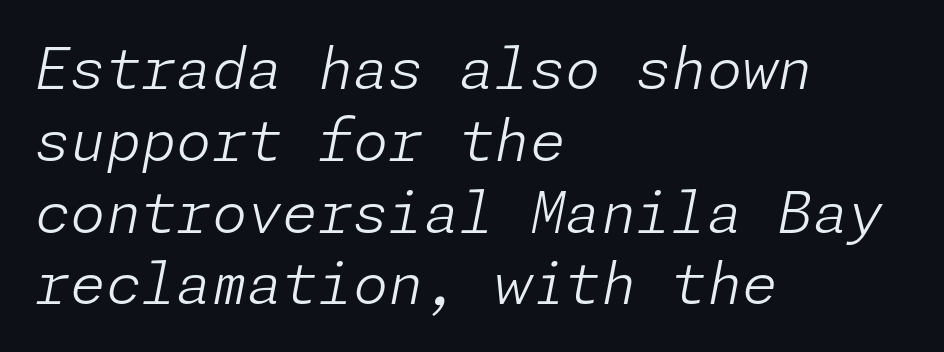
{"italic": "yes", "lean": "right", "slant_degrees": 11, "bold": "no", "weight": "light", "width": "normal", "stroke_contrast": "low", "x_height": "medium", "underline": "no", "align": "left", "line_spacing": "normal", "line_spacing_ratio": 1.26, "letter_spacing": "normal", "letter_spacing_em": 0.0, "glyph_px": 57}
